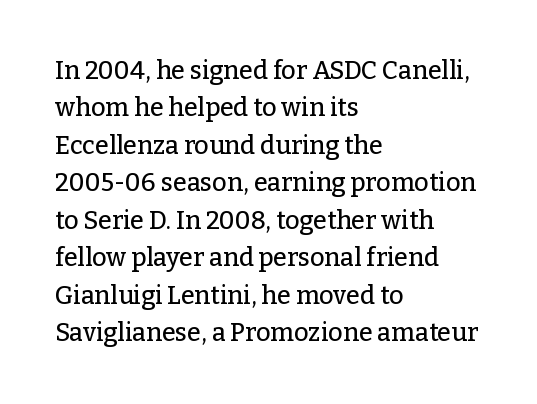
The image shows 25 px text type, upright; set left-aligned, normal line spacing (1.5x), normal letter spacing, not underlined.
